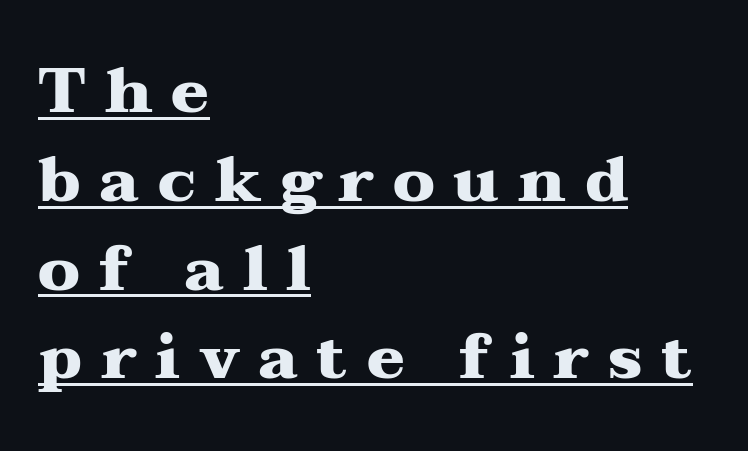
Q: Is the text bold? A: Yes.
Q: Is the text italic (slanted)? A: No, it is upright.
Q: Is the typeface a serif or a sans-serif typeface? A: Serif.
Q: Is the text underlined? A: Yes.
Q: How is the paragraph aligned? A: Left-aligned.
Q: Is the spacing between letters normal or unusually wide? A: Unusually wide.
Q: Is the spacing between lines tight, normal or loose? A: Normal.
Q: Width (condensed, normal, or wide)? A: Wide.
Q: Stroke contrast? A: Medium.
Q: x-height? A: Medium.
Q: Monospaced? A: No.
